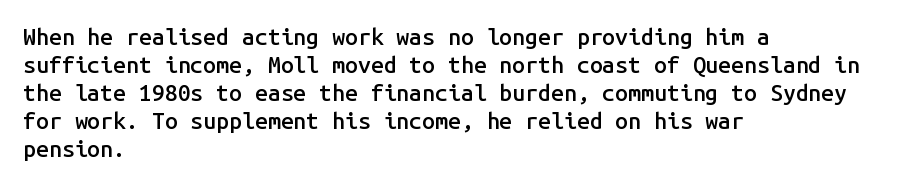
{"italic": "no", "bold": "semi", "underline": "no", "align": "left", "line_spacing_ratio": 1.22, "letter_spacing": "normal", "letter_spacing_em": 0.0, "glyph_px": 23}
